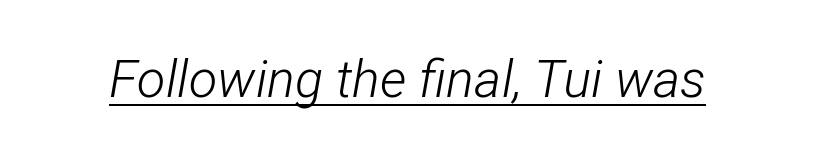
{"italic": "yes", "lean": "right", "slant_degrees": 12, "bold": "no", "weight": "light", "width": "condensed", "stroke_contrast": "low", "x_height": "medium", "monospaced": "no", "underline": "yes", "letter_spacing": "normal", "letter_spacing_em": 0.0, "glyph_px": 52}
